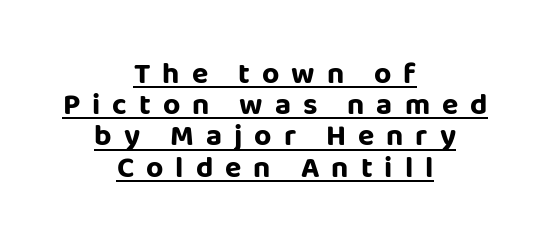
Q: Is the text bold? A: Yes.
Q: Is the text italic (slanted)? A: No, it is upright.
Q: Is the typeface a serif or a sans-serif typeface? A: Sans-serif.
Q: Is the text underlined? A: Yes.
Q: How is the paragraph aligned? A: Centered.
Q: Is the spacing between letters normal or unusually wide? A: Unusually wide.
Q: Is the spacing between lines tight, normal or loose? A: Tight.
Q: Width (condensed, normal, or wide)? A: Normal.
Q: Stroke contrast? A: Low.
Q: x-height? A: Large.
Q: Monospaced? A: No.
